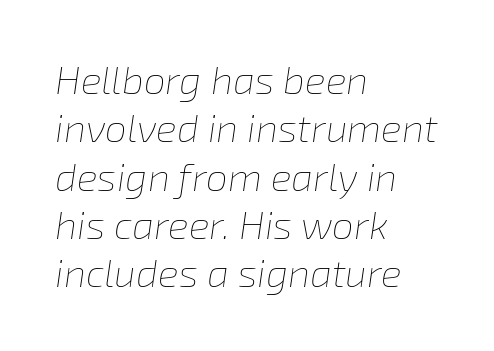
{"italic": "yes", "lean": "right", "slant_degrees": 8, "bold": "no", "weight": "thin", "width": "normal", "stroke_contrast": "low", "x_height": "medium", "monospaced": "no", "underline": "no", "align": "left", "line_spacing_ratio": 1.24, "letter_spacing": "normal", "letter_spacing_em": 0.0, "glyph_px": 39}
